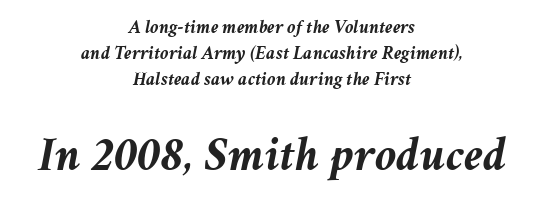
Tall strokes in this sample are angled rather than plumb. A dark, heavy texture on the line: the type is bold. In terms of leading, this rendering sits right in the middle. Looks like regular typesetting: each glyph gets only the width it needs. Students, note that the glyphs here touch the page at normal intervals.
